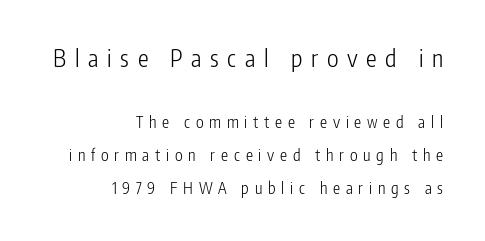
{"italic": "no", "bold": "no", "underline": "no", "align": "right", "line_spacing": "loose", "line_spacing_ratio": 2.07, "letter_spacing": "wide", "letter_spacing_em": 0.36, "larger_block": "first", "size_ratio": 1.5, "glyph_px": 24}
